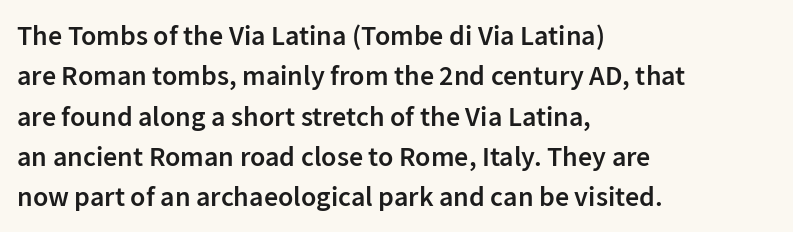
Each letter keeps its own natural width here, so spacing adapts to shape. No italicization has been applied; the sample stays upright. Each new line begins a customary step beneath the previous one. Rule under the text: the space is simply empty. Caption: standard tracking, unaltered.
